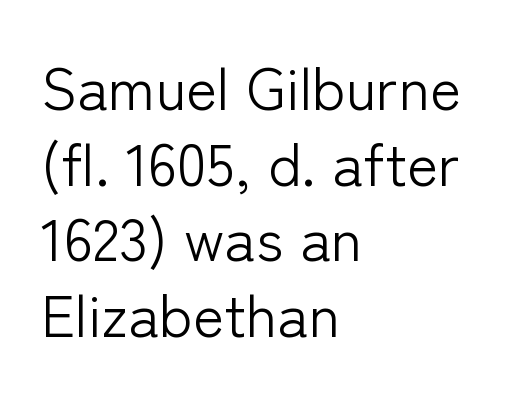
Q: Is the text bold? A: No.
Q: Is the text italic (slanted)? A: No, it is upright.
Q: Is the typeface a serif or a sans-serif typeface? A: Sans-serif.
Q: Is the text underlined? A: No.
Q: How is the paragraph aligned? A: Left-aligned.
Q: Is the spacing between letters normal or unusually wide? A: Normal.
Q: Is the spacing between lines tight, normal or loose? A: Normal.
Q: Width (condensed, normal, or wide)? A: Normal.
Q: Stroke contrast? A: Low.
Q: x-height? A: Medium.
Q: Monospaced? A: No.
